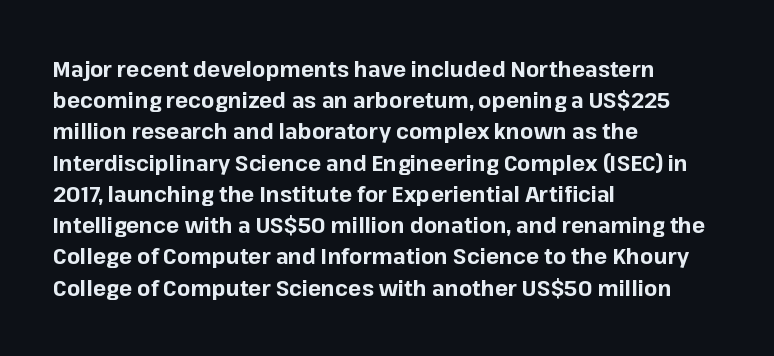
Q: Is the text bold? A: Yes.
Q: Is the text italic (slanted)? A: No, it is upright.
Q: Is the text underlined? A: No.
Q: How is the paragraph aligned? A: Left-aligned.
Q: Is the spacing between letters normal or unusually wide? A: Normal.
Q: Is the spacing between lines tight, normal or loose? A: Normal.
